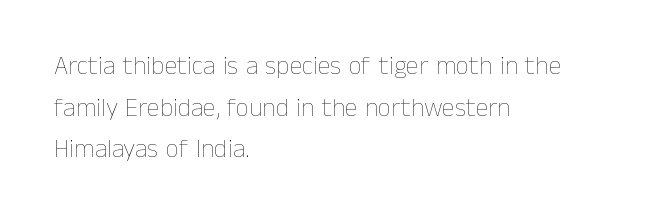
{"italic": "no", "bold": "no", "underline": "no", "align": "left", "line_spacing": "normal", "line_spacing_ratio": 1.6, "letter_spacing": "normal", "letter_spacing_em": 0.0, "glyph_px": 26}
